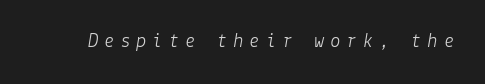
Lines of text with bare space underneath. This sample uses an oblique cut, with every glyph tilted off the vertical. Honestly, the letter spacing is so wide it's the main thing you notice. Ink coverage per letter is moderate at most.
